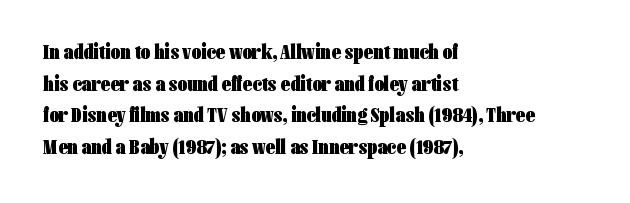
This is roman type, the default non-slanted kind. Observe the ordinary spacing: letters are neighbours, not strangers. The space between consecutive lines is moderate. Leftover space on each line is placed entirely after the last word. The string is rendered with underlining switched off. What weight is shown? A full bold with thick strokes.
